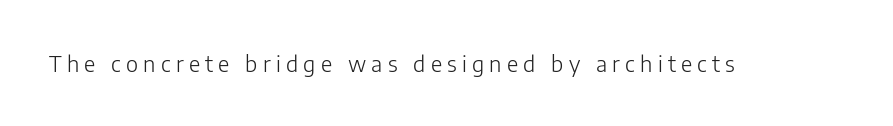
Q: Is the text bold? A: No.
Q: Is the text italic (slanted)? A: No, it is upright.
Q: Is the text underlined? A: No.
Q: Is the spacing between letters normal or unusually wide? A: Unusually wide.
